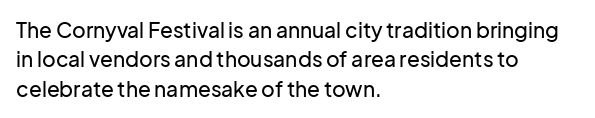
If you drew a ruler down the left edge, every line would touch it. The foot of each line stays bare and open. What's the leading like? Ordinary, nothing unusual. The axis of the letterforms is exactly vertical. Observe the ordinary spacing: letters are neighbours, not strangers.
